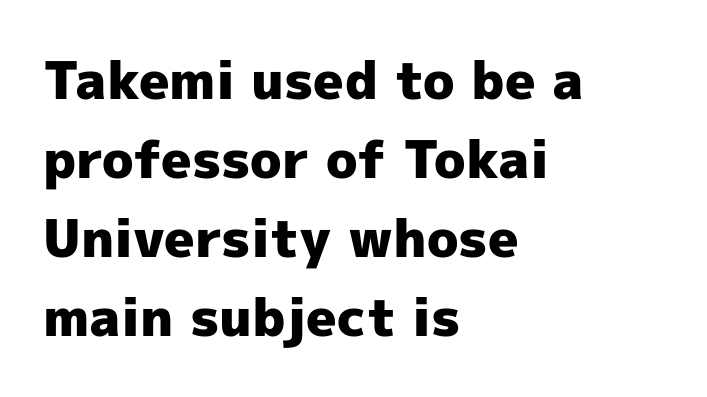
Q: Is the text bold? A: Yes.
Q: Is the text italic (slanted)? A: No, it is upright.
Q: Is the typeface a serif or a sans-serif typeface? A: Sans-serif.
Q: Is the text underlined? A: No.
Q: How is the paragraph aligned? A: Left-aligned.
Q: Is the spacing between letters normal or unusually wide? A: Normal.
Q: Is the spacing between lines tight, normal or loose? A: Normal.
Q: Width (condensed, normal, or wide)? A: Normal.
Q: x-height? A: Medium.
Q: Monospaced? A: No.
